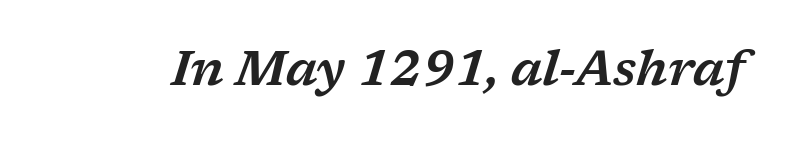
{"serif": "yes", "italic": "yes", "lean": "right", "slant_degrees": 17, "width": "wide", "stroke_contrast": "low", "x_height": "medium", "monospaced": "no", "underline": "no", "letter_spacing": "normal", "letter_spacing_em": 0.0, "glyph_px": 48}
